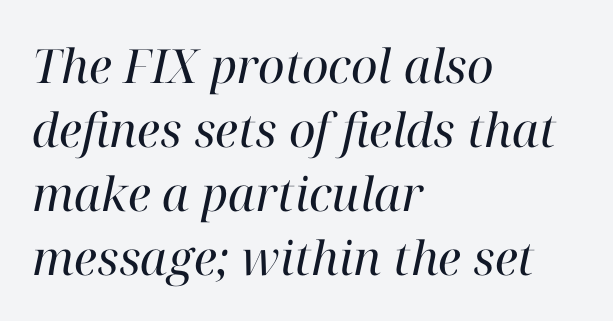
The image shows 47 px regular-weight serif type, italic (leaning right); set left-aligned, normal line spacing (1.36x), normal letter spacing, not underlined; high stroke contrast and a medium x-height.
